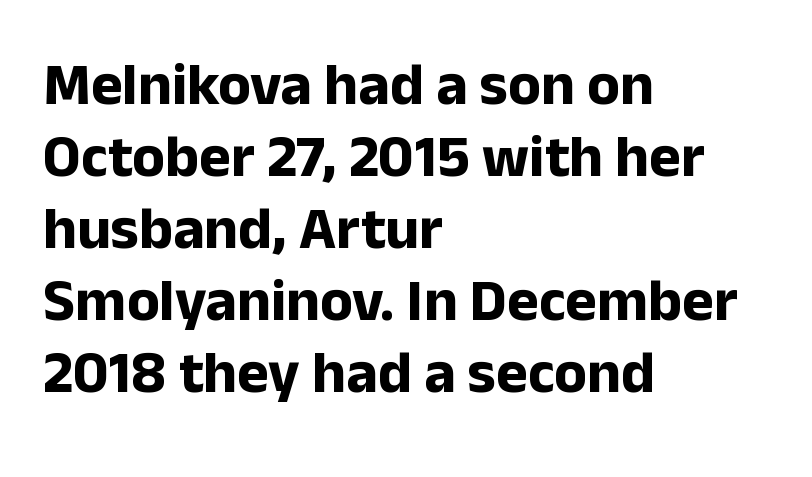
{"serif": "no", "italic": "no", "bold": "yes", "weight": "bold", "width": "normal", "stroke_contrast": "low", "x_height": "medium", "monospaced": "no", "underline": "no", "align": "left", "line_spacing_ratio": 1.2, "letter_spacing": "normal", "letter_spacing_em": 0.0, "glyph_px": 60}
